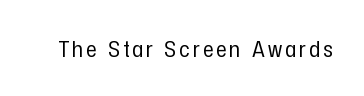
{"italic": "no", "bold": "no", "underline": "no", "glyph_px": 23}
